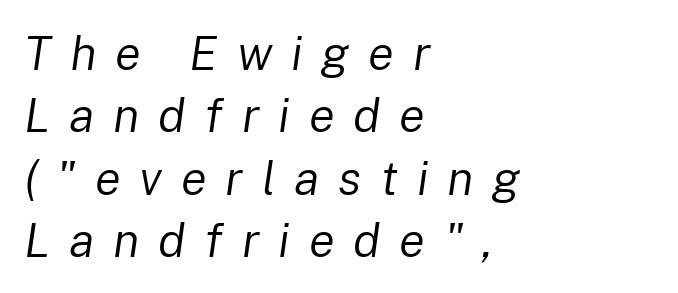
{"italic": "yes", "lean": "right", "slant_degrees": 8, "bold": "no", "weight": "regular", "width": "normal", "stroke_contrast": "low", "x_height": "medium", "monospaced": "no", "underline": "no", "align": "left", "line_spacing": "normal", "line_spacing_ratio": 1.3, "letter_spacing": "wide", "letter_spacing_em": 0.39, "glyph_px": 48}
